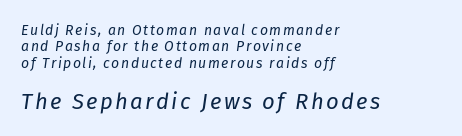
Q: Is the text bold? A: No.
Q: Is the text italic (slanted)? A: Yes, it leans right by about 8 degrees.
Q: Is the text underlined? A: No.
Q: How is the paragraph aligned? A: Left-aligned.
Q: Which block of text is set in a larger size, the first (top) or the second (bottom)? A: The second (bottom) one.
